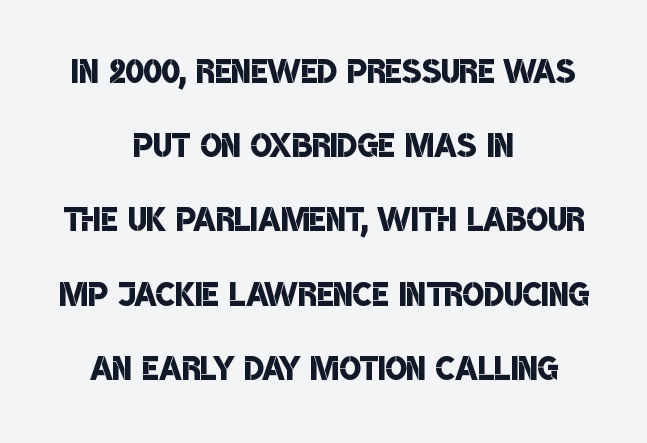
{"serif": "no", "bold": "semi", "weight": "semibold", "width": "condensed", "stroke_contrast": "low", "x_height": "large", "monospaced": "no", "underline": "no", "align": "center", "line_spacing": "normal", "line_spacing_ratio": 1.65, "letter_spacing": "normal", "letter_spacing_em": 0.0, "glyph_px": 45}
